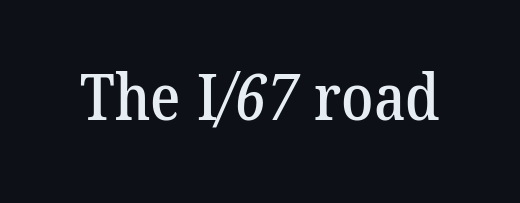
Q: Is the typeface a serif or a sans-serif typeface? A: Serif.
Q: Is the text underlined? A: No.
Q: Is the spacing between letters normal or unusually wide? A: Normal.
Q: Width (condensed, normal, or wide)? A: Normal.
Q: Stroke contrast? A: Low.
Q: x-height? A: Medium.
Q: Monospaced? A: No.
